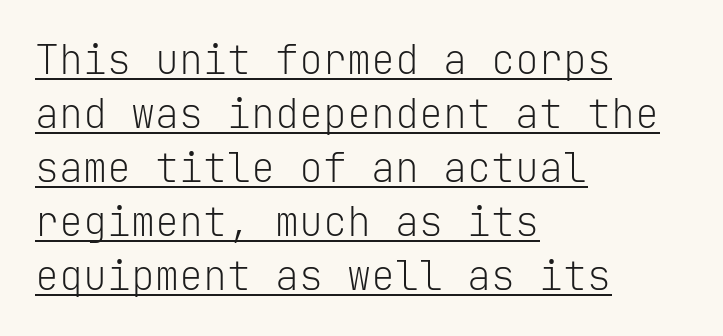
Q: Is the text bold? A: No.
Q: Is the text italic (slanted)? A: No, it is upright.
Q: Is the typeface a serif or a sans-serif typeface? A: Sans-serif.
Q: Is the text underlined? A: Yes.
Q: How is the paragraph aligned? A: Left-aligned.
Q: Is the spacing between letters normal or unusually wide? A: Normal.
Q: Is the spacing between lines tight, normal or loose? A: Normal.
Q: Width (condensed, normal, or wide)? A: Normal.
Q: Stroke contrast? A: Low.
Q: x-height? A: Medium.
Q: Monospaced? A: Yes.
